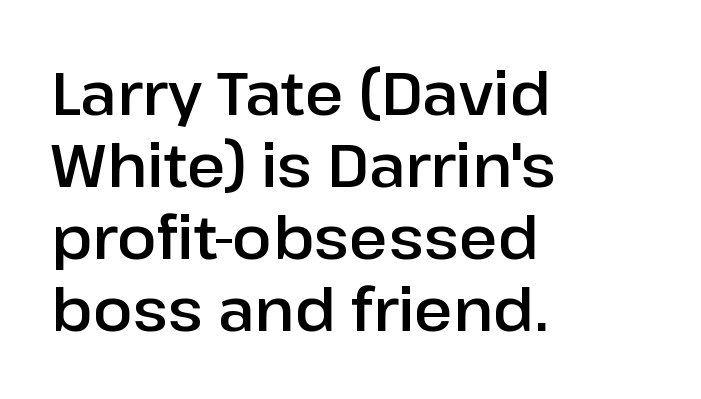
The image shows 59 px sans-serif type, upright; set left-aligned, line spacing 1.22x, normal letter spacing, not underlined; low stroke contrast and a medium x-height.
